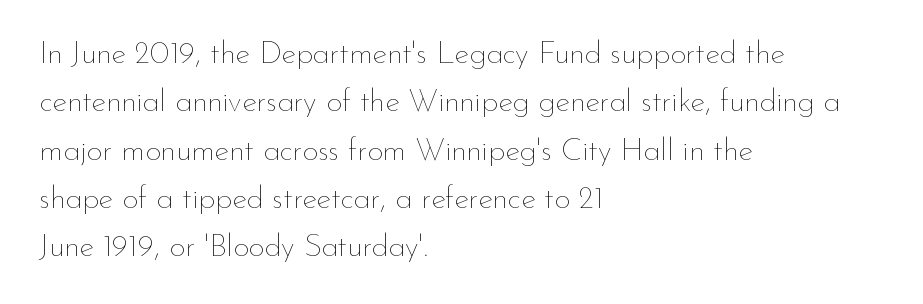
The image shows 31 px thin type, upright; set left-aligned, normal line spacing (1.56x), normal letter spacing, not underlined; low stroke contrast and a small x-height.
